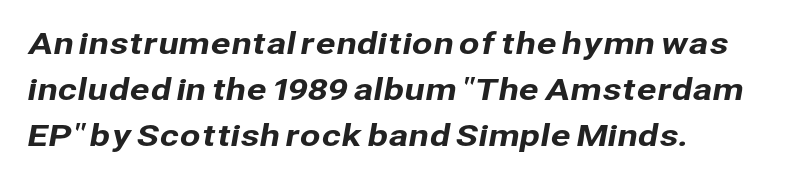
A typesetter would label this face a sans. Character widths vary here, with narrow letters taking less room than wide ones. The gap between lines stays unmarked. Does extra space separate the letters? No, they use regular spacing.
